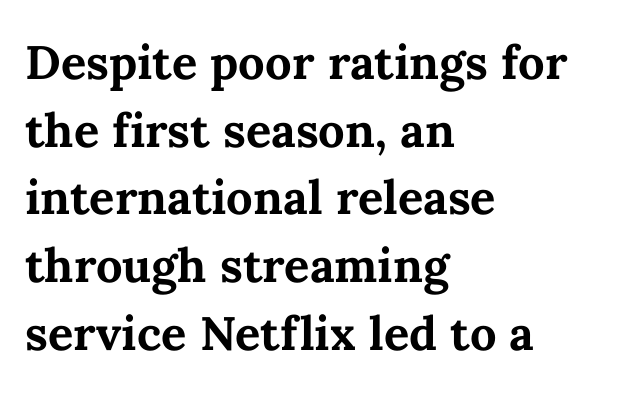
{"italic": "no", "bold": "yes", "weight": "bold", "width": "normal", "stroke_contrast": "medium", "x_height": "medium", "monospaced": "no", "underline": "no", "align": "left", "line_spacing": "normal", "line_spacing_ratio": 1.44, "letter_spacing": "normal", "letter_spacing_em": 0.0, "glyph_px": 47}
